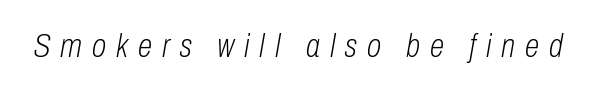
The passage shown is typed in a proportional face where columns would drift. Underlining? Definitely not there. Every character sits at an angle, as italics do. The horizontal fit of the characters is loose and conspicuously gappy.
